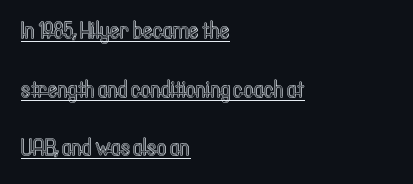
Q: Is the text italic (slanted)? A: No, it is upright.
Q: Is the text underlined? A: Yes.
Q: How is the paragraph aligned? A: Left-aligned.
Q: Is the spacing between letters normal or unusually wide? A: Normal.
Q: Is the spacing between lines tight, normal or loose? A: Loose.
